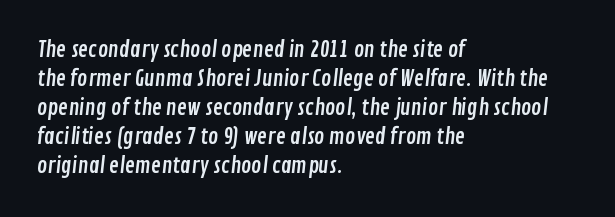
Q: Is the text underlined? A: No.
Q: How is the paragraph aligned? A: Left-aligned.
Q: Is the spacing between letters normal or unusually wide? A: Normal.
Q: Is the spacing between lines tight, normal or loose? A: Normal.
